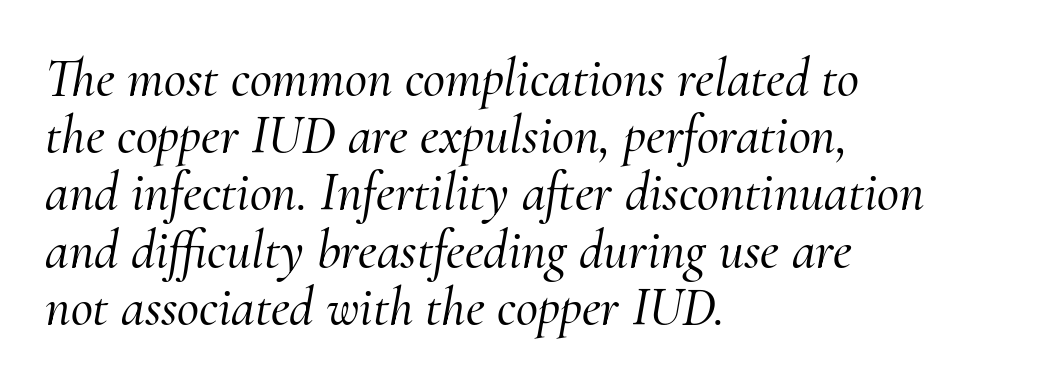
Q: Is the text italic (slanted)? A: Yes, it leans right by about 10 degrees.
Q: Is the typeface a serif or a sans-serif typeface? A: Serif.
Q: Is the text underlined? A: No.
Q: How is the paragraph aligned? A: Left-aligned.
Q: Is the spacing between letters normal or unusually wide? A: Normal.
Q: Is the spacing between lines tight, normal or loose? A: Tight.
Q: Width (condensed, normal, or wide)? A: Normal.
Q: Stroke contrast? A: Medium.
Q: x-height? A: Small.
Q: Monospaced? A: No.
